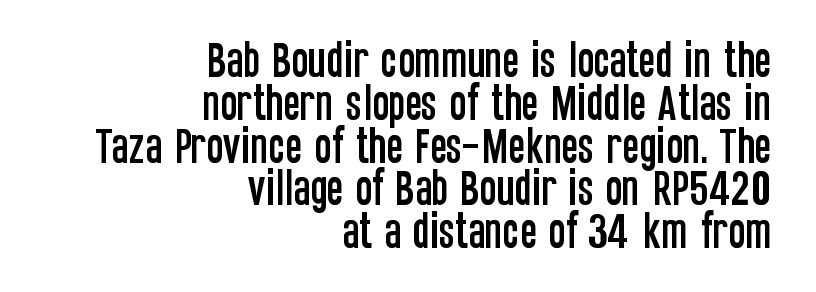
Q: Is the text italic (slanted)? A: No, it is upright.
Q: Is the typeface a serif or a sans-serif typeface? A: Sans-serif.
Q: Is the text underlined? A: No.
Q: How is the paragraph aligned? A: Right-aligned.
Q: Is the spacing between letters normal or unusually wide? A: Normal.
Q: Is the spacing between lines tight, normal or loose? A: Tight.
Q: Width (condensed, normal, or wide)? A: Condensed.
Q: Stroke contrast? A: Low.
Q: x-height? A: Large.
Q: Monospaced? A: No.
